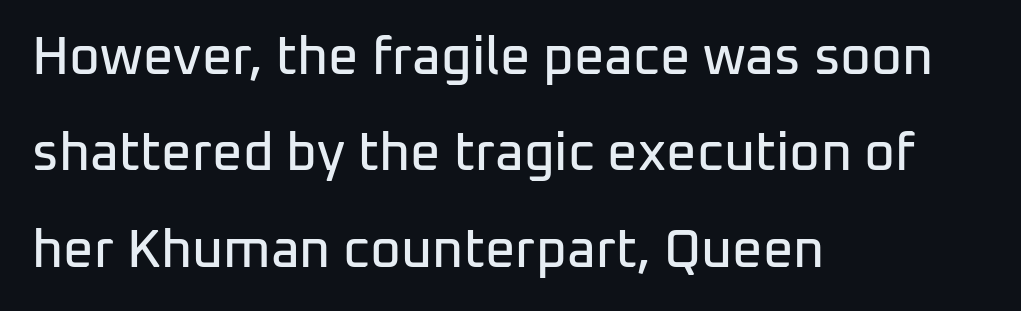
Rule under the text: the space is simply empty. Observe the ordinary spacing: letters are neighbours, not strangers. These lines are set flush left with a ragged right edge. Spacing verdict: proportional, widths tailored to each character. Italic? Not at all — the glyphs are vertical. The designer went with a sans here, leaving each stem footless.
